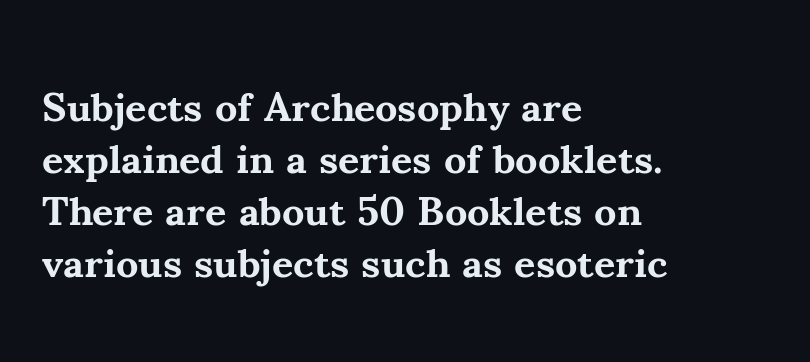
The designer went with a serif here, giving each stem small feet. A clean baseline with only descenders dipping below it. When letters stand straight like this, we call the style roman or upright. A typesetter would call this proportional, since set widths differ per character. The lines in this sample share a left origin and differ only in where they stop.
